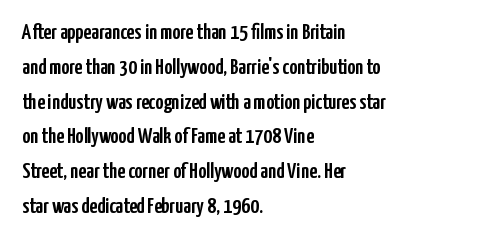
The image shows 22 px text type, upright; set left-aligned, normal line spacing (1.58x), normal letter spacing, not underlined.
